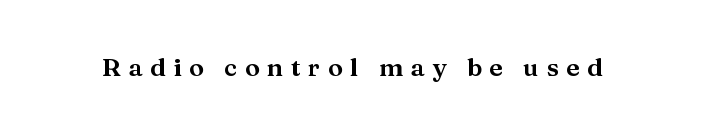
The image shows 25 px text type, upright; set unusually wide letter spacing (+0.3 em), not underlined.
